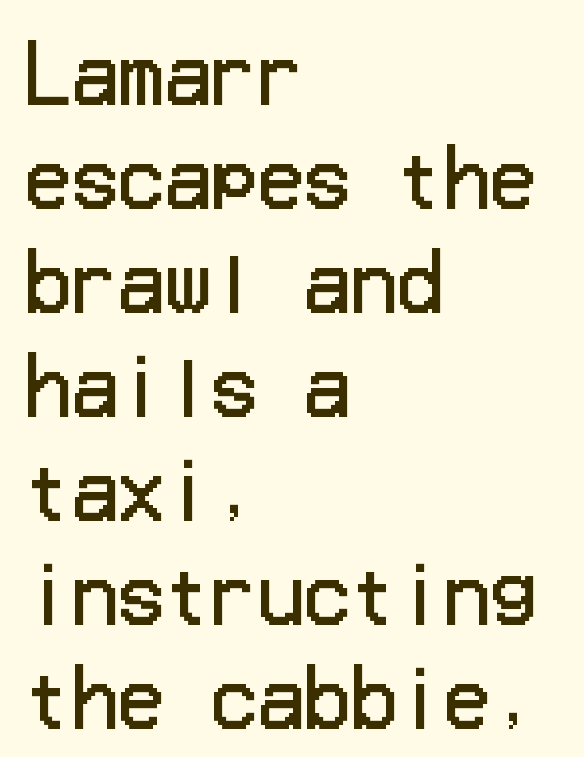
The image shows 77 px regular-weight sans-serif type, upright; set left-aligned, normal line spacing (1.35x), normal letter spacing, not underlined; low stroke contrast and a medium x-height.
